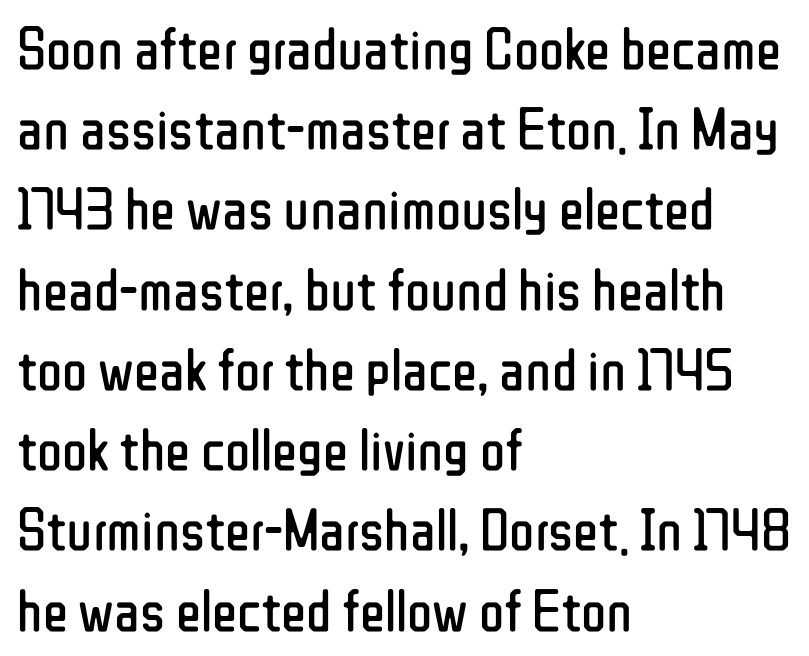
{"serif": "no", "italic": "no", "bold": "no", "weight": "regular", "width": "condensed", "stroke_contrast": "low", "x_height": "medium", "monospaced": "no", "underline": "no", "align": "left", "line_spacing": "normal", "line_spacing_ratio": 1.36, "letter_spacing": "normal", "letter_spacing_em": 0.0, "glyph_px": 59}
